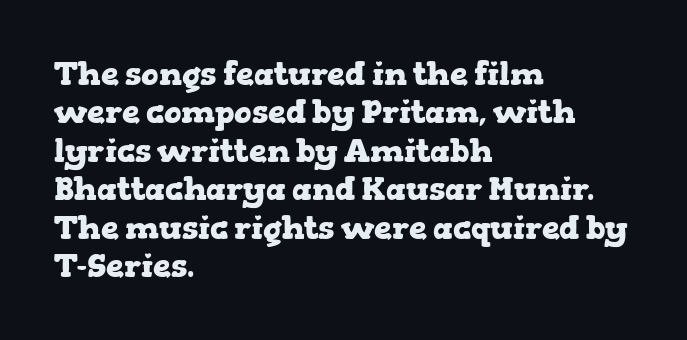
{"serif": "yes", "italic": "no", "bold": "yes", "weight": "heavy", "width": "wide", "stroke_contrast": "low", "x_height": "medium", "monospaced": "no", "underline": "no", "align": "left", "line_spacing_ratio": 1.2, "letter_spacing": "normal", "letter_spacing_em": 0.0, "glyph_px": 32}
